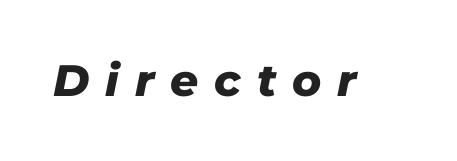
{"italic": "yes", "lean": "right", "slant_degrees": 11, "bold": "yes", "weight": "heavy", "width": "normal", "stroke_contrast": "low", "x_height": "medium", "monospaced": "no", "underline": "no", "letter_spacing": "wide", "letter_spacing_em": 0.36, "glyph_px": 44}
